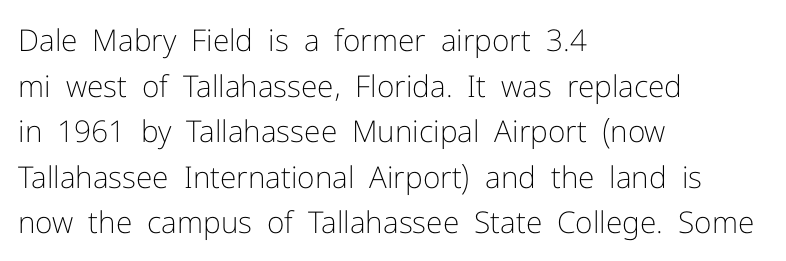
How are the letters spaced? Ordinarily, with no added tracking. Decoration check: the copy has no underline. In terms of leading, this rendering sits right in the middle. The weight would be labelled regular, book, light, or lighter still. The font family rendered here belongs to the sans-serif group. It's the straight-up-and-down kind of type.
